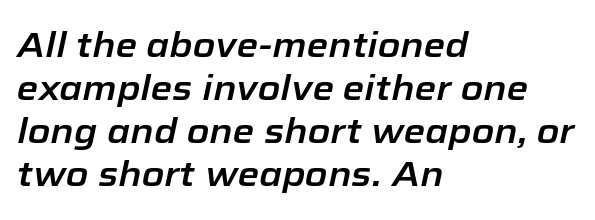
You could not count columns in this text — the font is proportionally spaced. This sample uses an oblique cut, with every glyph tilted off the vertical. Default kerning and tracking; the words read as compact shapes. A clean baseline with only descenders dipping below it. Is the block centered? No — it sits flush against the left margin.
